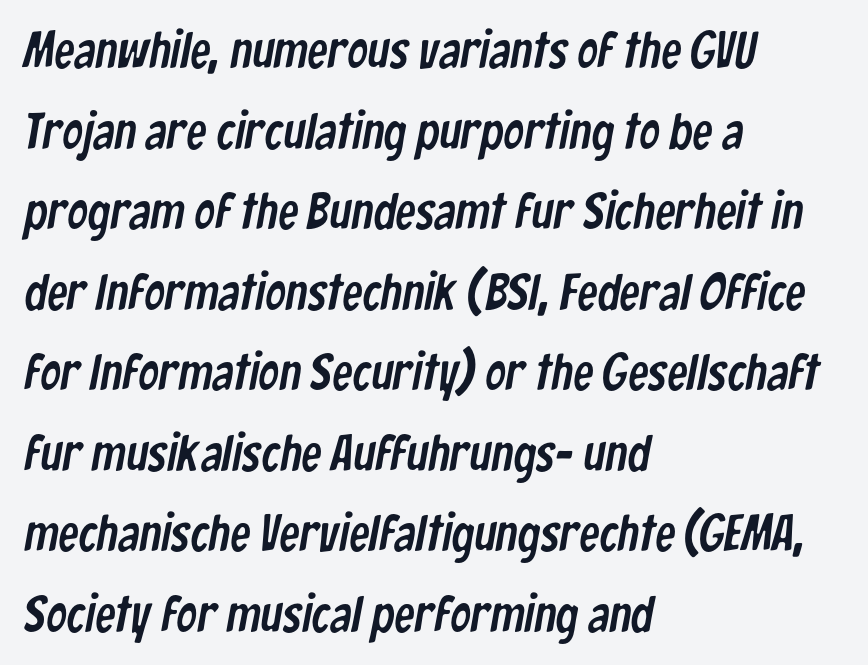
Q: Is the typeface a serif or a sans-serif typeface? A: Sans-serif.
Q: Is the text underlined? A: No.
Q: How is the paragraph aligned? A: Left-aligned.
Q: Is the spacing between letters normal or unusually wide? A: Normal.
Q: Is the spacing between lines tight, normal or loose? A: Normal.
Q: Width (condensed, normal, or wide)? A: Condensed.
Q: Stroke contrast? A: Low.
Q: x-height? A: Medium.
Q: Monospaced? A: No.
